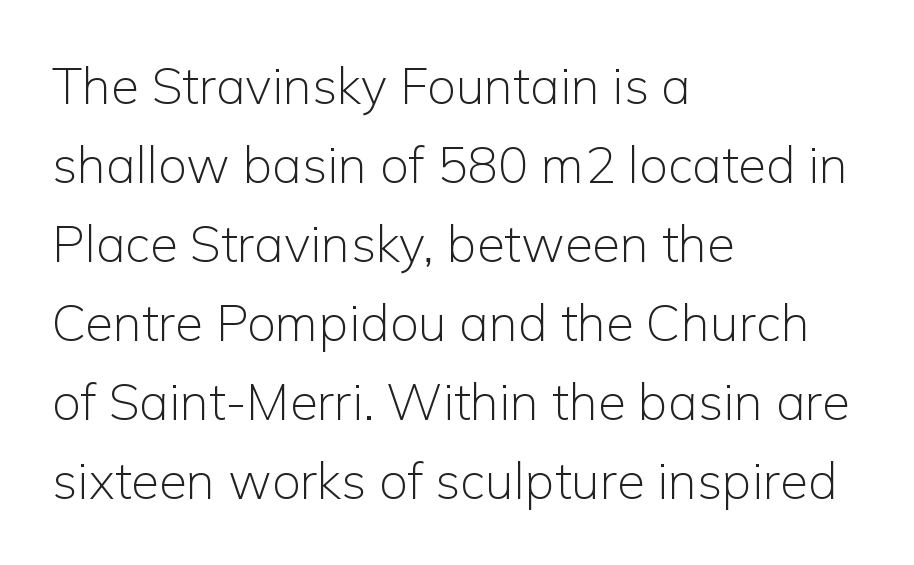
Q: Is the text bold? A: No.
Q: Is the text italic (slanted)? A: No, it is upright.
Q: Is the typeface a serif or a sans-serif typeface? A: Sans-serif.
Q: Is the text underlined? A: No.
Q: How is the paragraph aligned? A: Left-aligned.
Q: Is the spacing between letters normal or unusually wide? A: Normal.
Q: Is the spacing between lines tight, normal or loose? A: Normal.
Q: Width (condensed, normal, or wide)? A: Normal.
Q: Stroke contrast? A: Low.
Q: x-height? A: Medium.
Q: Monospaced? A: No.
